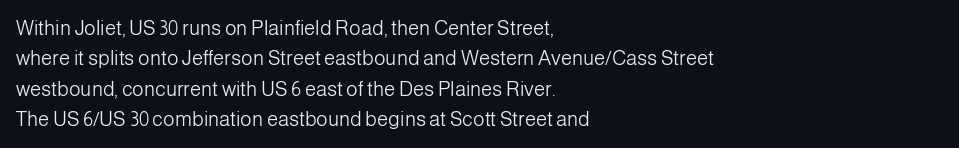
The typesetting does not lean heavy: it is not bold. Words appear dense and cohesive because spacing is normal. Every character sits straight up, as roman type does. What's the leading like? Ordinary, nothing unusual. Glance below the letters and you will spot only blank space.
